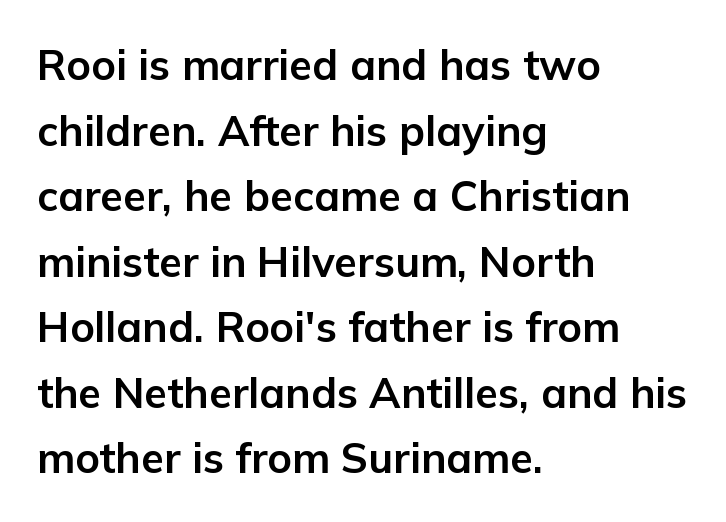
{"serif": "no", "italic": "no", "bold": "yes", "weight": "bold", "width": "normal", "stroke_contrast": "low", "x_height": "medium", "monospaced": "no", "underline": "no", "align": "left", "line_spacing": "normal", "line_spacing_ratio": 1.56, "letter_spacing": "normal", "letter_spacing_em": 0.0, "glyph_px": 42}
